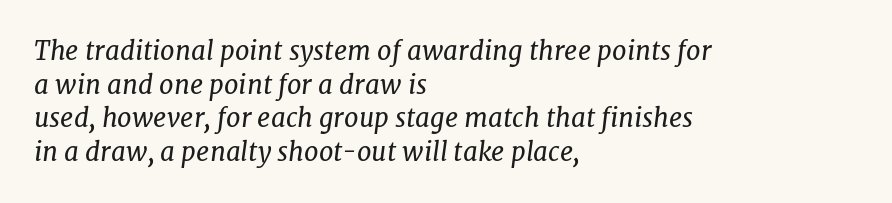
The image shows 26 px text type, italic (leaning right); set left-aligned, normal line spacing (1.29x), normal letter spacing, not underlined.
